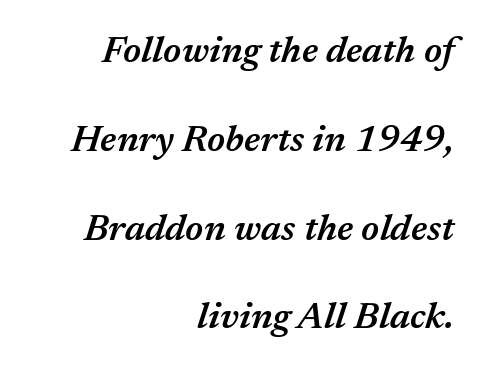
{"italic": "yes", "lean": "right", "slant_degrees": 17, "bold": "semi", "weight": "semibold", "width": "normal", "stroke_contrast": "medium", "x_height": "medium", "monospaced": "no", "underline": "no", "align": "right", "line_spacing": "loose", "line_spacing_ratio": 2.4, "letter_spacing": "normal", "letter_spacing_em": 0.0, "glyph_px": 37}
